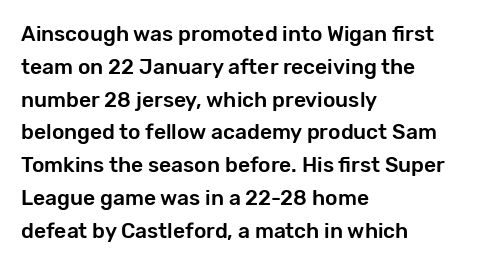
Whoever set this chose a conventional vertical rhythm. Quick note: not italic, upright. Only glyphs here, with clear space below each row. The horizontal fit of the characters is conventional and even. Notice how the passage keeps a crisp vertical edge on the left only.
